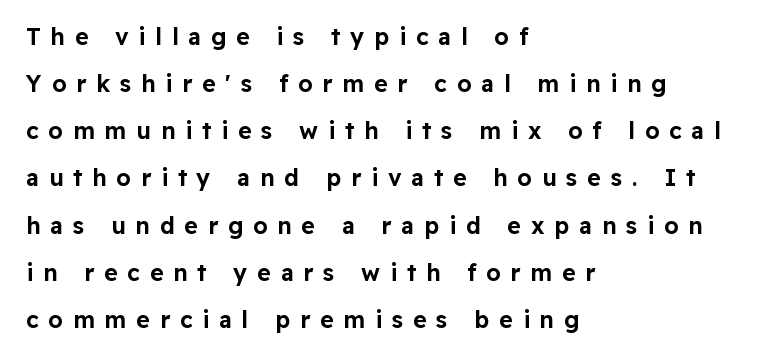
The image shows 23 px text type, upright; set left-aligned, loose line spacing (2.05x), unusually wide letter spacing (+0.43 em), not underlined.
